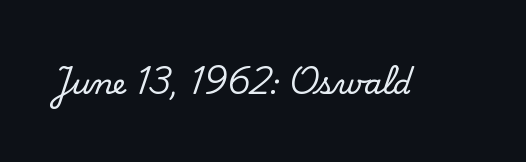
The image shows 29 px serif type; set normal letter spacing, not underlined; low stroke contrast and a small x-height.
